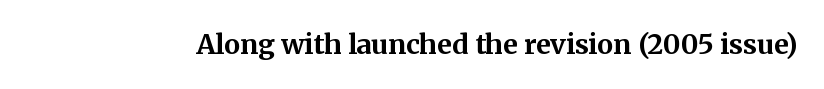
Q: Is the text bold? A: Yes.
Q: Is the text italic (slanted)? A: No, it is upright.
Q: Is the text underlined? A: No.
Q: Is the spacing between letters normal or unusually wide? A: Normal.
